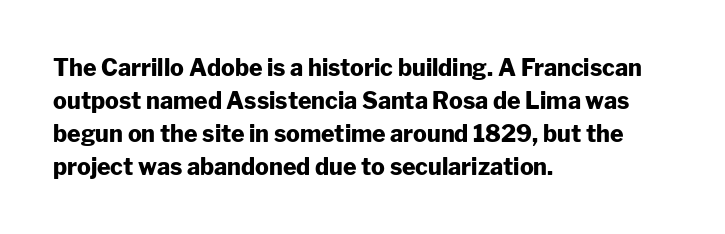
The gaps between neighbouring characters are ordinary and unremarkable. A dark, heavy texture on the line: the type is bold. Leftover space on each line is placed entirely after the last word. Reading down the column, the eye jumps a familiar distance to each next line. This is the regular roman posture of the typeface.
